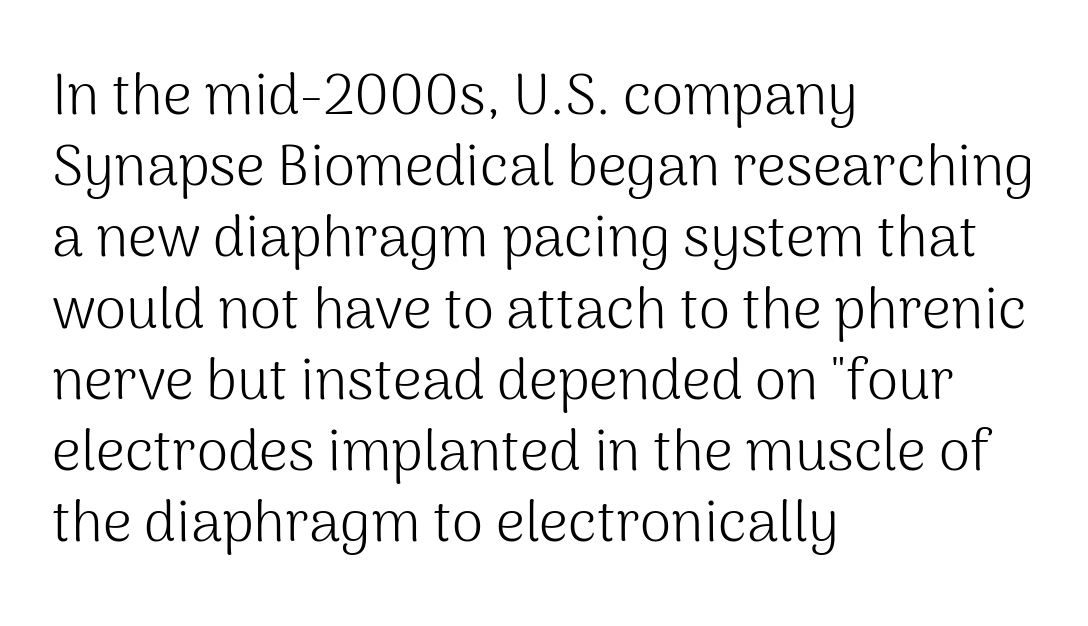
Is the block centered? No — it sits flush against the left margin. Glance below the letters and you will spot only blank space. Between one letter and the next there's only the usual sliver of space. No extra ink here — the face is not bold. The face used here is proportionally spaced, like ordinary book or web type. Nope, no serifs anywhere on these letters.
